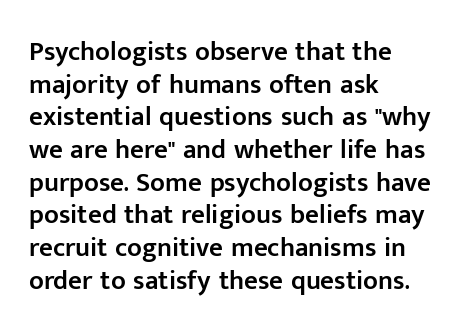
The rendering uses a semibold face; strokes are thickened but not to full bold. Inter-character spacing is left at the font's built-in metrics. Quick note: not italic, upright. Which margin do the lines hug? The left one — the right edge is uneven.
